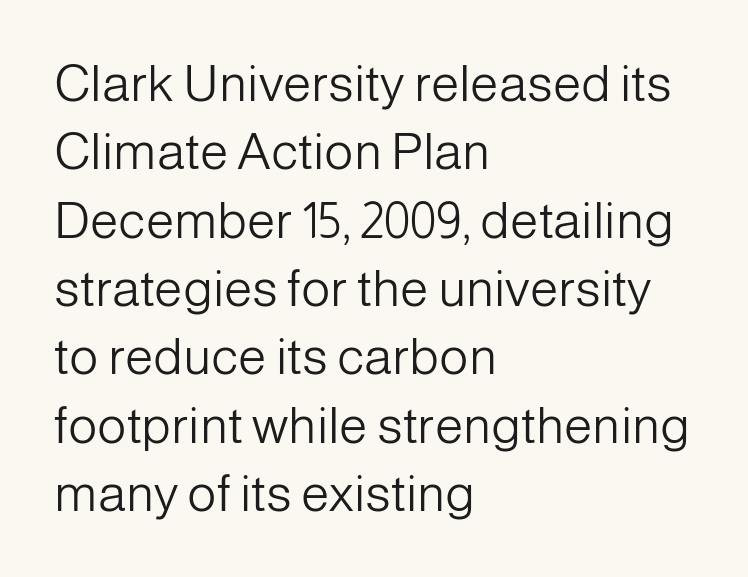
{"serif": "no", "italic": "no", "bold": "no", "weight": "light", "width": "normal", "stroke_contrast": "low", "x_height": "medium", "monospaced": "no", "underline": "no", "align": "left", "line_spacing": "normal", "line_spacing_ratio": 1.34, "letter_spacing": "normal", "letter_spacing_em": 0.0, "glyph_px": 51}
